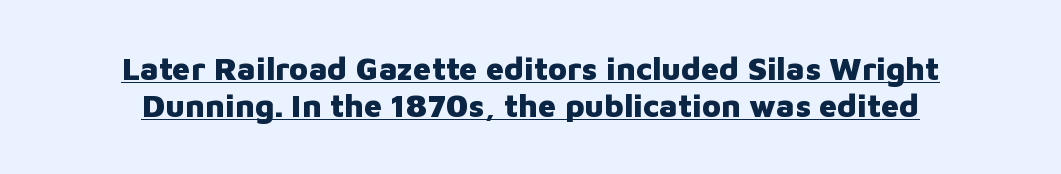
Ordinary non-slanted type is in use. Classification — sans serif. Each word holds together tightly as a unit, with standard inter-letter gaps. Has an underline been added? It has. Typographic density is high because the face is bold.
